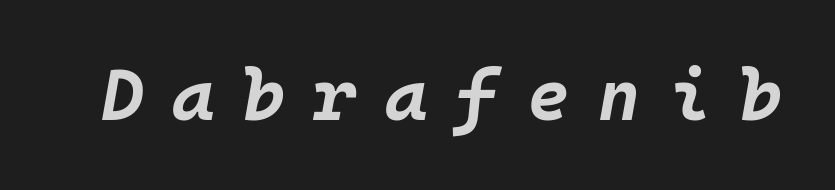
The face used here is monospaced, like something from a code editor. Observe the wide spacing: letters keep a clear distance from each other. Posture: slanted. Letters rest on an invisible, unmarked baseline.
